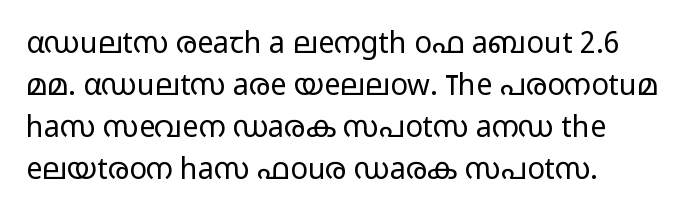
Q: Is the text bold? A: No.
Q: Is the text italic (slanted)? A: No, it is upright.
Q: Is the typeface a serif or a sans-serif typeface? A: Sans-serif.
Q: Is the text underlined? A: No.
Q: How is the paragraph aligned? A: Left-aligned.
Q: Is the spacing between letters normal or unusually wide? A: Normal.
Q: Is the spacing between lines tight, normal or loose? A: Normal.
Q: Width (condensed, normal, or wide)? A: Wide.
Q: Stroke contrast? A: Low.
Q: x-height? A: Medium.
Q: Monospaced? A: No.
